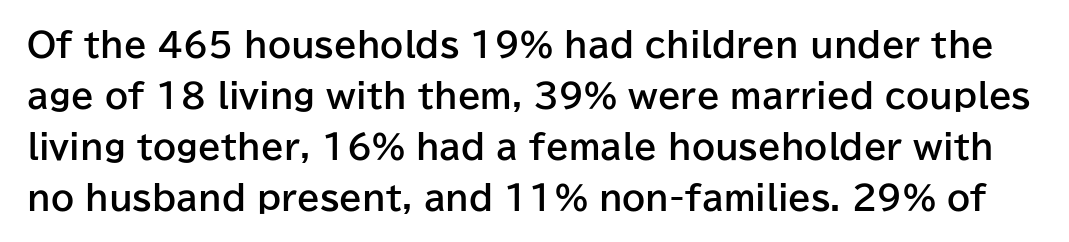
Q: Is the text bold? A: Yes.
Q: Is the text italic (slanted)? A: No, it is upright.
Q: Is the typeface a serif or a sans-serif typeface? A: Sans-serif.
Q: Is the text underlined? A: No.
Q: Is the spacing between letters normal or unusually wide? A: Normal.
Q: Is the spacing between lines tight, normal or loose? A: Normal.
Q: Width (condensed, normal, or wide)? A: Normal.
Q: Stroke contrast? A: Low.
Q: x-height? A: Medium.
Q: Monospaced? A: No.
